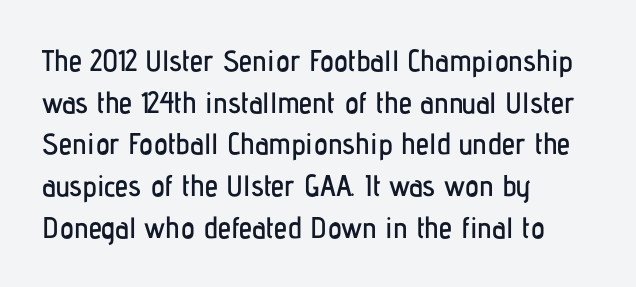
The font family rendered here belongs to the sans-serif group. Decoration check: the copy has no underline. A typesetter would call this proportional, since set widths differ per character. Line beginnings align vertically; line endings do not. Nothing unusual about the tracking: characters are spaced as the font intends. Upright lettering throughout.
